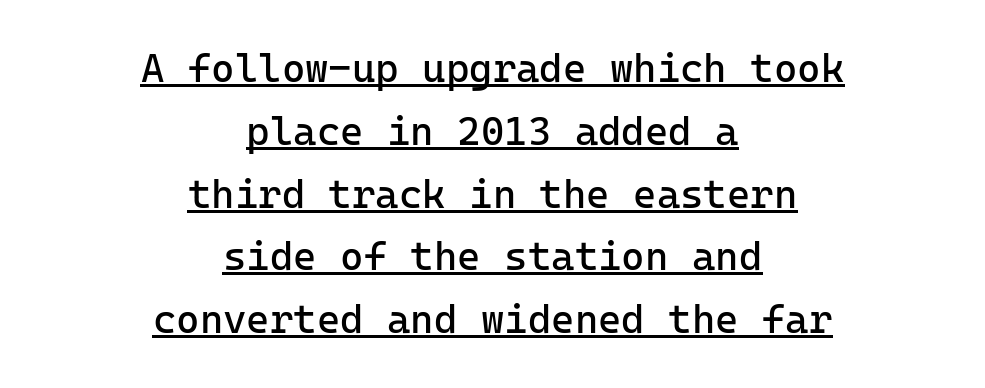
The image shows 40 px regular-weight sans-serif type, upright, monospaced; set centered, normal line spacing (1.57x), normal letter spacing, underlined; low stroke contrast and a medium x-height.
